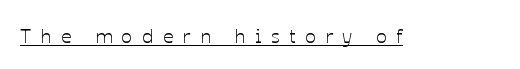
Q: Is the text italic (slanted)? A: No, it is upright.
Q: Is the text underlined? A: Yes.
Q: Is the spacing between letters normal or unusually wide? A: Unusually wide.
